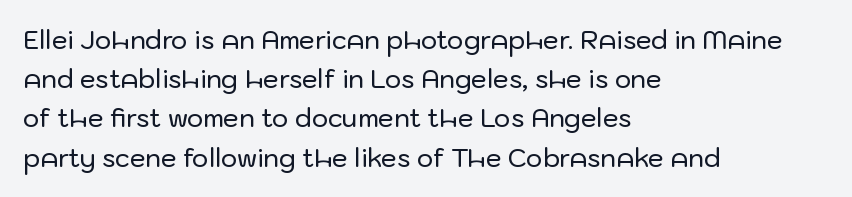
The foot of each line stays bare and open. Upright lettering throughout. Characters follow at the spacing the type designer built in. Line spacing here is normal.
